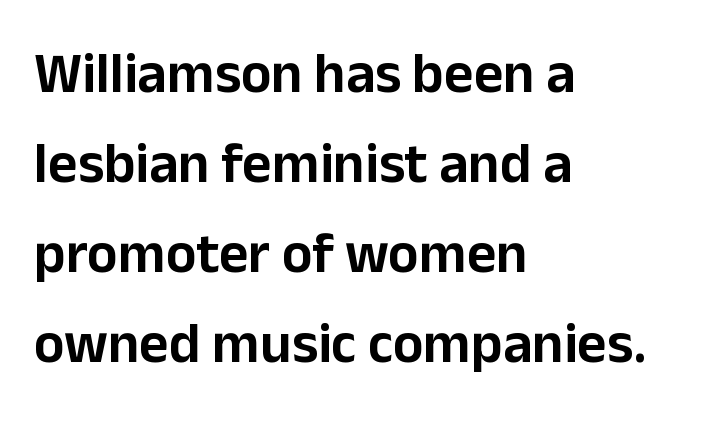
The leading is moderate, giving the passage an even texture. Each letter's strokes conclude bluntly, with no projecting serifs. Check the space under the baseline: it is left empty. Notice how the stems are strictly vertical — no italics here. Alignment: flush left. This sample has the flowing, uneven cadence of proportional lettering.
